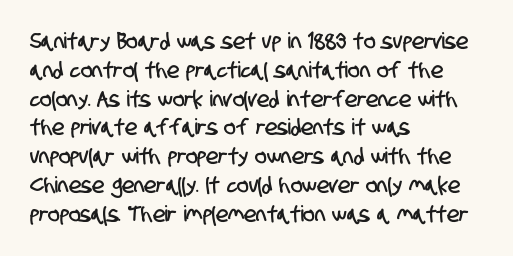
Q: Is the text underlined? A: No.
Q: How is the paragraph aligned? A: Left-aligned.
Q: Is the spacing between letters normal or unusually wide? A: Normal.
Q: Is the spacing between lines tight, normal or loose? A: Normal.
